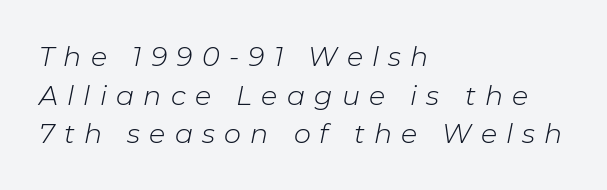
{"italic": "yes", "lean": "right", "slant_degrees": 11, "bold": "no", "underline": "no", "align": "left", "line_spacing": "normal", "line_spacing_ratio": 1.43, "letter_spacing": "wide", "letter_spacing_em": 0.34, "glyph_px": 27}
